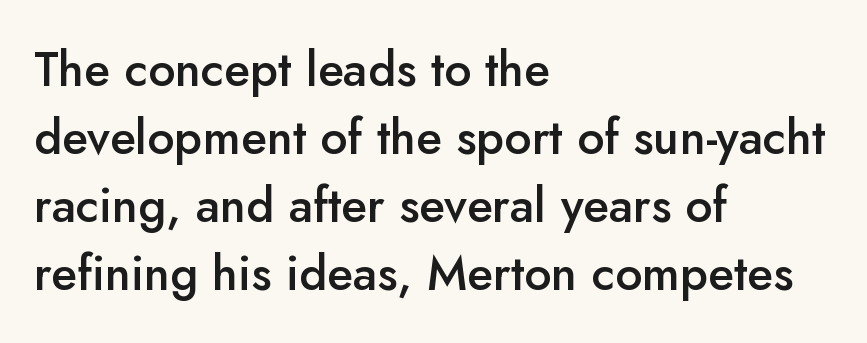
Q: Is the text bold? A: Semi-bold.
Q: Is the text italic (slanted)? A: No, it is upright.
Q: Is the typeface a serif or a sans-serif typeface? A: Sans-serif.
Q: Is the text underlined? A: No.
Q: How is the paragraph aligned? A: Left-aligned.
Q: Is the spacing between letters normal or unusually wide? A: Normal.
Q: Is the spacing between lines tight, normal or loose? A: Normal.
Q: Width (condensed, normal, or wide)? A: Normal.
Q: Stroke contrast? A: Low.
Q: x-height? A: Small.
Q: Monospaced? A: No.
